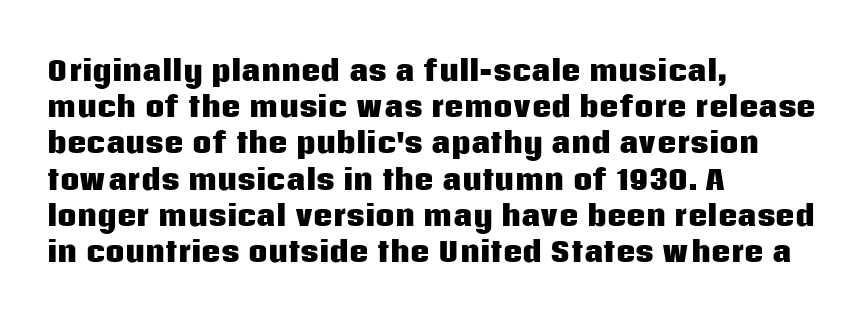
The image shows 27 px bold type, upright; set left-aligned, normal line spacing (1.34x), normal letter spacing, not underlined.
